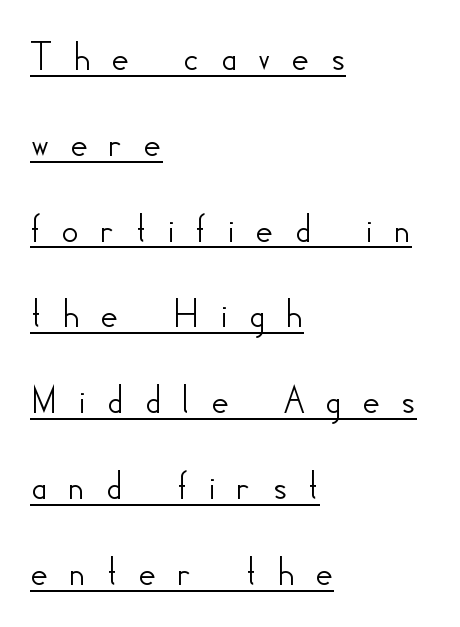
Horizontally, the lines are justified to the leading edge only. Is the letter spacing exaggerated? Yes — the characters are pushed far apart. Ordinary non-slanted type is in use. These lines stand farther apart than default settings would place them. The typesetter has applied underlining to the passage shown.
